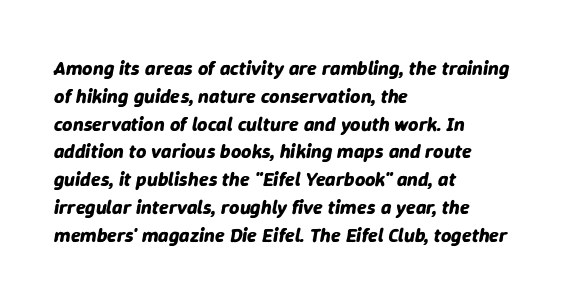
Q: Is the text bold? A: Yes.
Q: Is the text italic (slanted)? A: Yes, it leans right by about 9 degrees.
Q: Is the text underlined? A: No.
Q: How is the paragraph aligned? A: Left-aligned.
Q: Is the spacing between letters normal or unusually wide? A: Normal.
Q: Is the spacing between lines tight, normal or loose? A: Normal.
